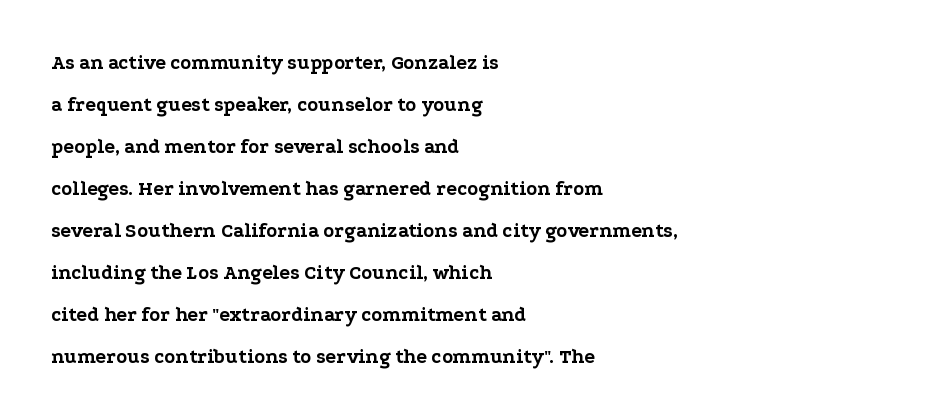
The image shows 20 px bold type, upright; set left-aligned, loose line spacing (2.1x), normal letter spacing, not underlined.
